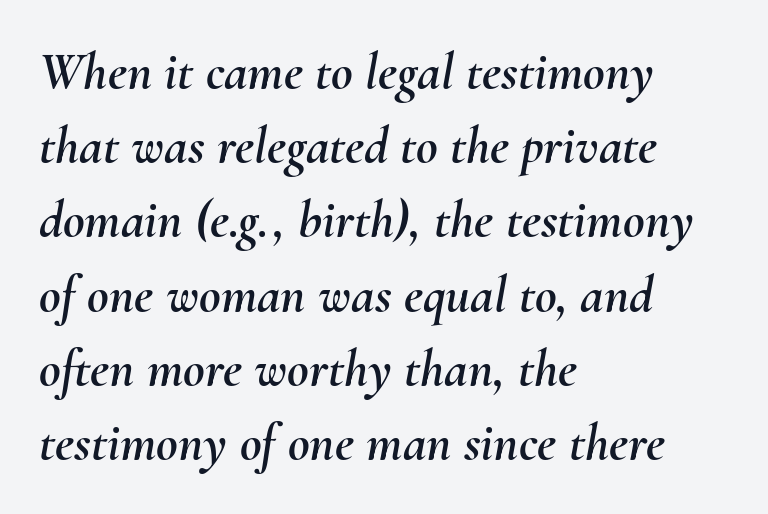
Regular leading. The words here are not underlined. Caption: multi-line text, flush left, ragged right. The text carries the slant typical of an italic or oblique font. Does extra space separate the letters? No, they use regular spacing. Note the varied advance widths — an 'i' is clearly narrower than an 'm'.
